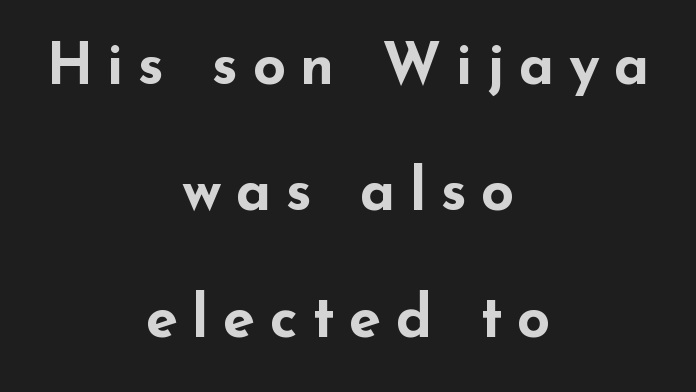
Q: Is the text bold? A: Yes.
Q: Is the text italic (slanted)? A: No, it is upright.
Q: Is the typeface a serif or a sans-serif typeface? A: Sans-serif.
Q: Is the text underlined? A: No.
Q: How is the paragraph aligned? A: Centered.
Q: Is the spacing between letters normal or unusually wide? A: Unusually wide.
Q: Is the spacing between lines tight, normal or loose? A: Loose.
Q: Width (condensed, normal, or wide)? A: Wide.
Q: Stroke contrast? A: Low.
Q: x-height? A: Small.
Q: Monospaced? A: No.
